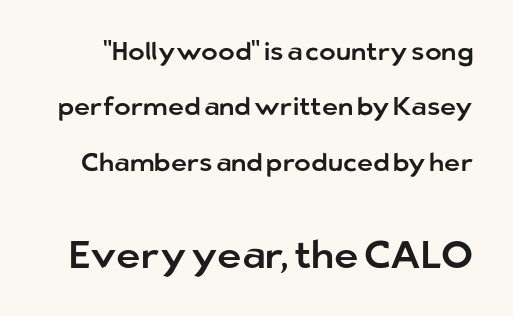
Each row of text sits above clean, open space. Students, note that the glyphs here touch the page at normal intervals. Ascenders rise straight up at ninety degrees. Is the lower block the larger one? Yes — the lower block carries the bigger type. Classification — sans serif. These lines are rendered in a variable-pitch font.
